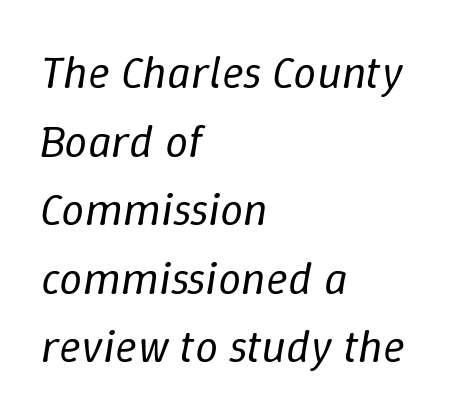
{"italic": "yes", "lean": "right", "slant_degrees": 9, "bold": "no", "weight": "regular", "width": "normal", "stroke_contrast": "low", "x_height": "medium", "monospaced": "no", "underline": "no", "align": "left", "line_spacing": "normal", "line_spacing_ratio": 1.49, "letter_spacing": "normal", "letter_spacing_em": 0.0, "glyph_px": 46}
